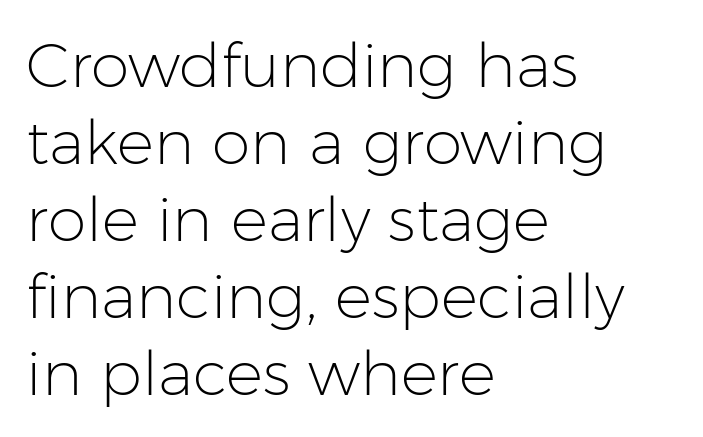
The image shows 62 px light sans-serif type, upright; set left-aligned, line spacing 1.24x, normal letter spacing, not underlined; low stroke contrast and a medium x-height.
